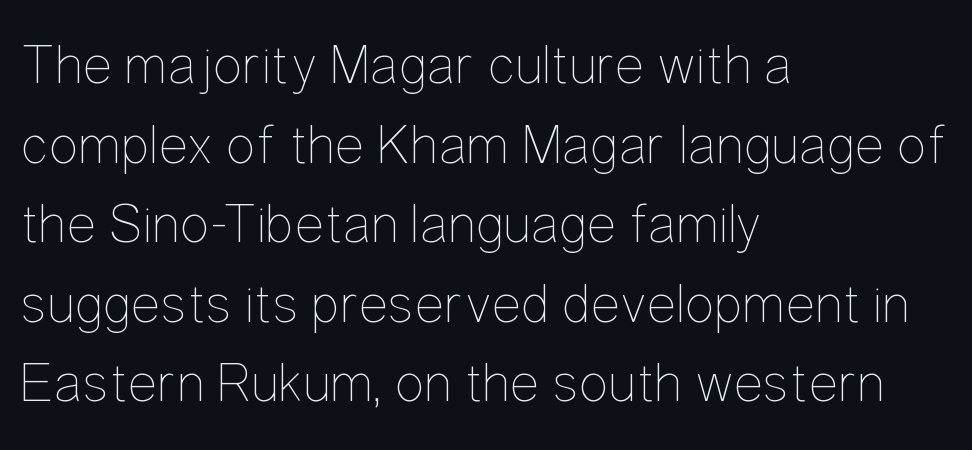
Is the block centered? No — it sits flush against the left margin. Tracking here is standard; glyphs follow each other at the usual distance. Regarding leading, the lines here are spaced in the standard way. If you drew a line through each stem, it would be perfectly vertical.
